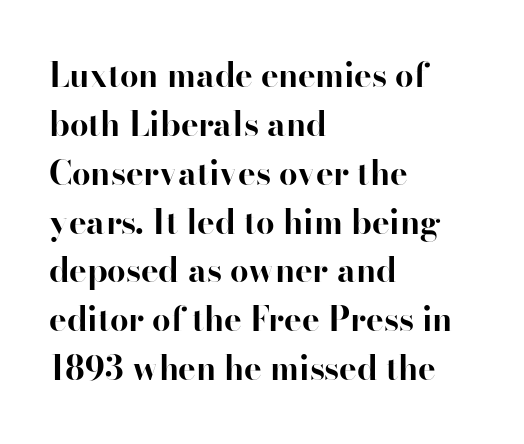
Q: Is the text bold? A: Yes.
Q: Is the text italic (slanted)? A: No, it is upright.
Q: Is the typeface a serif or a sans-serif typeface? A: Serif.
Q: Is the text underlined? A: No.
Q: How is the paragraph aligned? A: Left-aligned.
Q: Is the spacing between letters normal or unusually wide? A: Normal.
Q: Is the spacing between lines tight, normal or loose? A: Normal.
Q: Width (condensed, normal, or wide)? A: Normal.
Q: Stroke contrast? A: High.
Q: x-height? A: Small.
Q: Monospaced? A: No.
